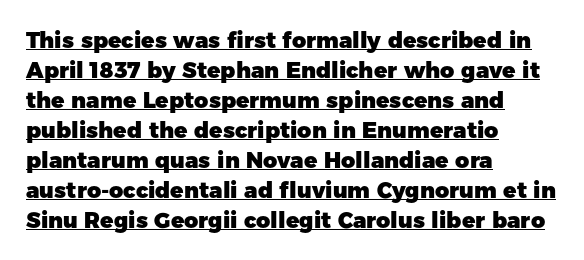
Between one letter and the next there's only the usual sliver of space. The strokes are fattened all the way to bold. A normal amount of white space separates one row of letters from the next. The rendered words wear a rule along their underside. Is there any slant? The stems are plumb.
